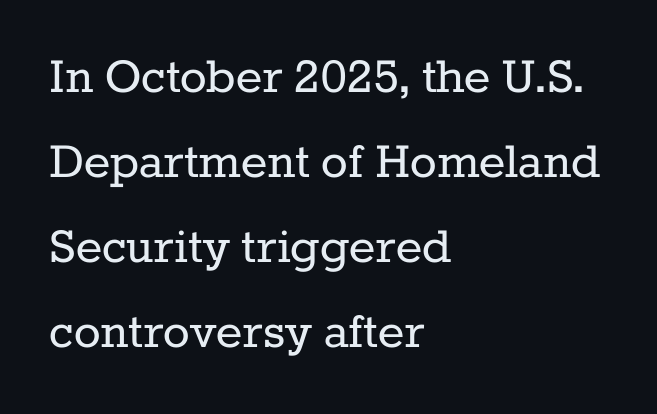
{"serif": "yes", "italic": "no", "bold": "no", "weight": "regular", "width": "normal", "stroke_contrast": "low", "x_height": "medium", "monospaced": "no", "underline": "no", "align": "left", "line_spacing": "normal", "line_spacing_ratio": 1.52, "letter_spacing": "normal", "letter_spacing_em": 0.0, "glyph_px": 56}
